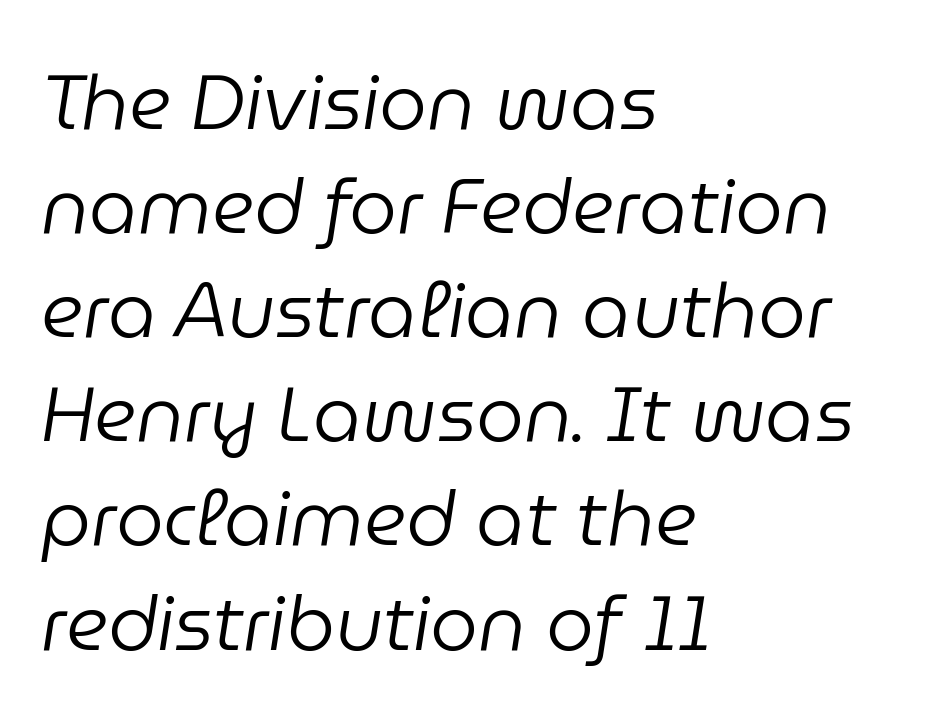
Slanted lettering throughout. Default kerning and tracking; the words read as compact shapes. The foot of each line stays bare and open. Does the copy run flush right? No — it runs flush left. If you measured baseline to baseline, you'd find a middling distance.
